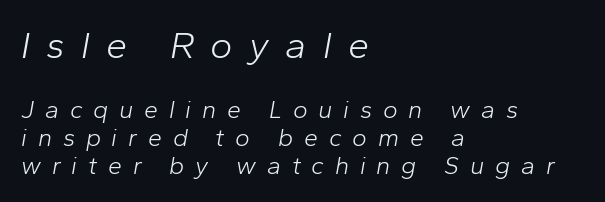
Reading down the column, the eye jumps only a short way to each next line. Where is the straight margin? On the left. Caption: face not bold, strokes unweighted. Here the designer chose a conventional face with non-uniform glyph widths. Italic: yes, the glyphs are oblique.
